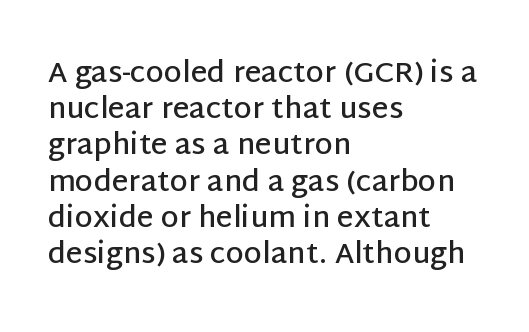
Q: Is the text bold? A: Semi-bold.
Q: Is the text italic (slanted)? A: No, it is upright.
Q: Is the typeface a serif or a sans-serif typeface? A: Sans-serif.
Q: Is the text underlined? A: No.
Q: How is the paragraph aligned? A: Left-aligned.
Q: Is the spacing between letters normal or unusually wide? A: Normal.
Q: Is the spacing between lines tight, normal or loose? A: Normal.
Q: Width (condensed, normal, or wide)? A: Normal.
Q: Stroke contrast? A: Low.
Q: x-height? A: Large.
Q: Monospaced? A: No.
